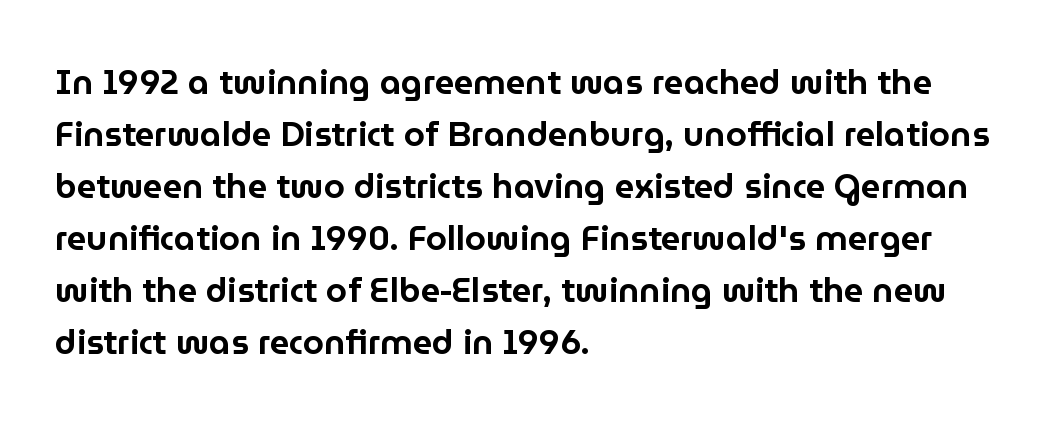
Q: Is the text italic (slanted)? A: No, it is upright.
Q: Is the typeface a serif or a sans-serif typeface? A: Sans-serif.
Q: Is the text underlined? A: No.
Q: How is the paragraph aligned? A: Left-aligned.
Q: Is the spacing between letters normal or unusually wide? A: Normal.
Q: Is the spacing between lines tight, normal or loose? A: Normal.
Q: Width (condensed, normal, or wide)? A: Normal.
Q: Stroke contrast? A: Low.
Q: x-height? A: Medium.
Q: Monospaced? A: No.
